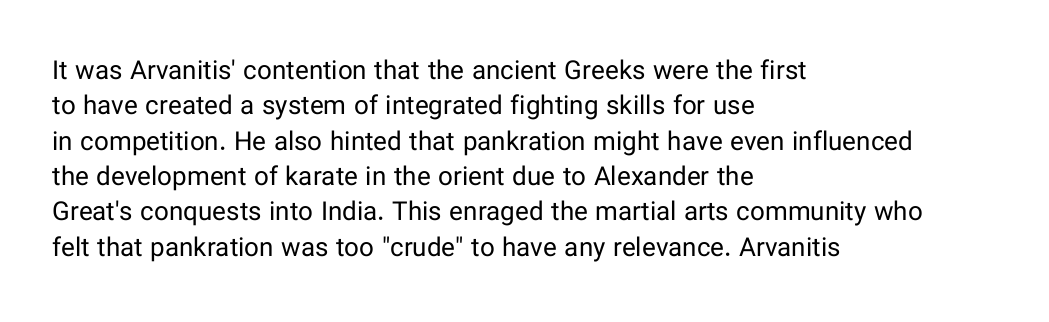
The image shows 26 px text type, upright; set left-aligned, normal line spacing (1.36x), normal letter spacing, not underlined.
